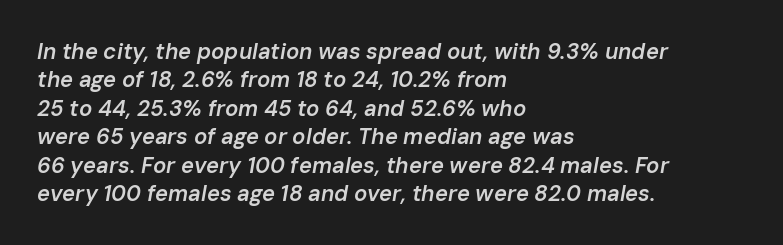
Q: Is the text bold? A: Semi-bold.
Q: Is the text italic (slanted)? A: Yes, it leans right by about 10 degrees.
Q: Is the text underlined? A: No.
Q: How is the paragraph aligned? A: Left-aligned.
Q: Is the spacing between letters normal or unusually wide? A: Normal.
Q: Is the spacing between lines tight, normal or loose? A: Normal.
